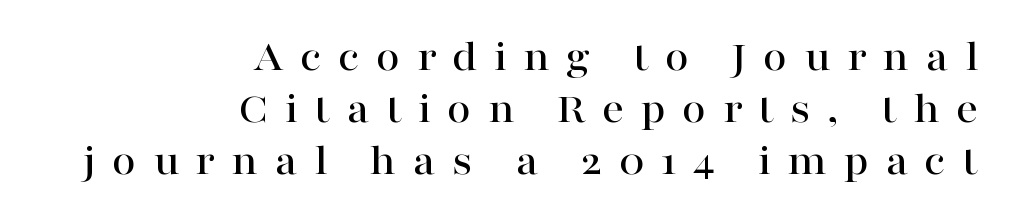
The rendering uses natural spacing where letterforms have individual widths. This sample is right-justified, so line beginnings fall wherever the words allow. Every character sits straight up, as roman type does. Plain, unruled lines of type.
